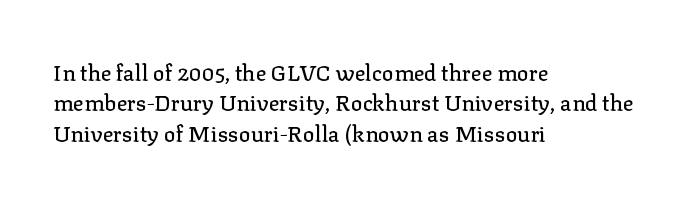
Q: Is the text italic (slanted)? A: No, it is upright.
Q: Is the text underlined? A: No.
Q: How is the paragraph aligned? A: Left-aligned.
Q: Is the spacing between letters normal or unusually wide? A: Normal.
Q: Is the spacing between lines tight, normal or loose? A: Normal.
